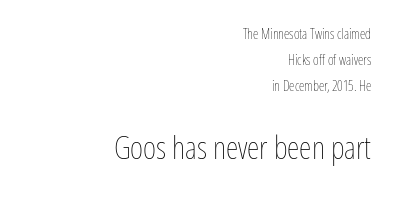
Q: Is the text bold? A: No.
Q: Is the text italic (slanted)? A: No, it is upright.
Q: Is the text underlined? A: No.
Q: How is the paragraph aligned? A: Right-aligned.
Q: Is the spacing between letters normal or unusually wide? A: Normal.
Q: Which block of text is set in a larger size, the first (top) or the second (bottom)? A: The second (bottom) one.
Q: Width (condensed, normal, or wide)? A: Condensed.
Q: Stroke contrast? A: Low.
Q: x-height? A: Medium.
Q: Monospaced? A: No.
